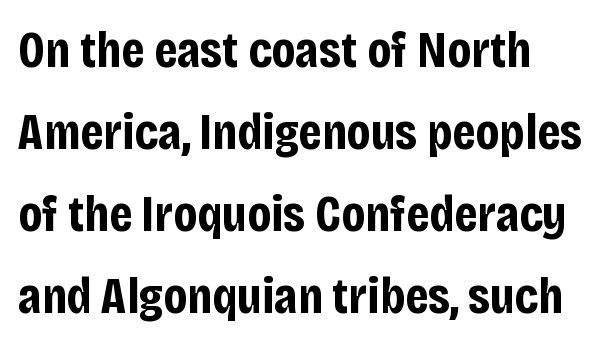
Do the characters align in a grid? No, the font is proportional. Every stem runs plumb, perpendicular to the baseline. Successive baselines arrive at the customary interval. Typographically, this falls in the sans-serif category.
